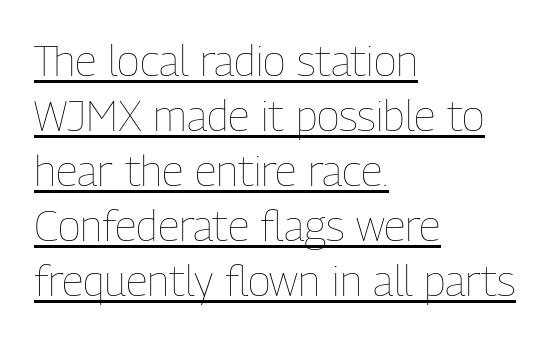
The image shows 43 px thin, condensed type, upright; set left-aligned, normal line spacing (1.28x), normal letter spacing, underlined; low stroke contrast and a medium x-height.
